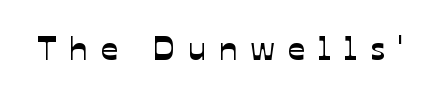
{"serif": "no", "width": "normal", "stroke_contrast": "low", "x_height": "medium", "monospaced": "no", "underline": "no", "letter_spacing": "wide", "letter_spacing_em": 0.39, "glyph_px": 34}
